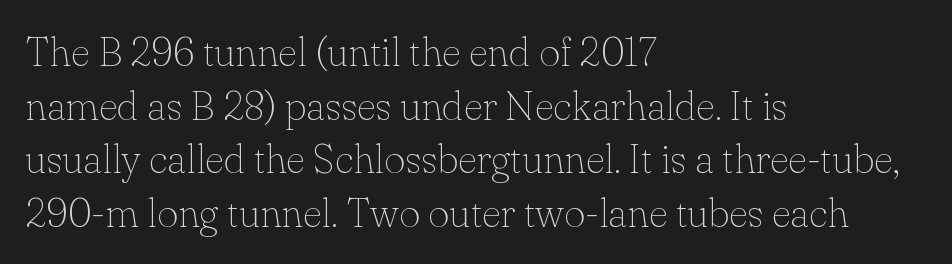
Q: Is the text bold? A: No.
Q: Is the text italic (slanted)? A: No, it is upright.
Q: Is the typeface a serif or a sans-serif typeface? A: Serif.
Q: Is the text underlined? A: No.
Q: How is the paragraph aligned? A: Left-aligned.
Q: Is the spacing between letters normal or unusually wide? A: Normal.
Q: Is the spacing between lines tight, normal or loose? A: Normal.
Q: Width (condensed, normal, or wide)? A: Normal.
Q: Stroke contrast? A: Low.
Q: x-height? A: Small.
Q: Monospaced? A: No.
